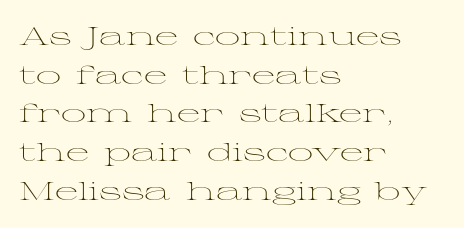
{"italic": "no", "bold": "no", "underline": "no", "align": "left", "line_spacing": "normal", "line_spacing_ratio": 1.55, "letter_spacing": "normal", "letter_spacing_em": 0.0, "glyph_px": 25}
